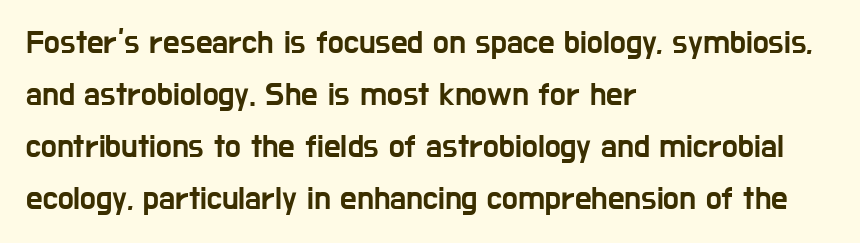
Q: Is the text italic (slanted)? A: No, it is upright.
Q: Is the typeface a serif or a sans-serif typeface? A: Sans-serif.
Q: Is the text underlined? A: No.
Q: How is the paragraph aligned? A: Left-aligned.
Q: Is the spacing between letters normal or unusually wide? A: Normal.
Q: Is the spacing between lines tight, normal or loose? A: Normal.
Q: Width (condensed, normal, or wide)? A: Condensed.
Q: Stroke contrast? A: Low.
Q: x-height? A: Medium.
Q: Monospaced? A: No.
